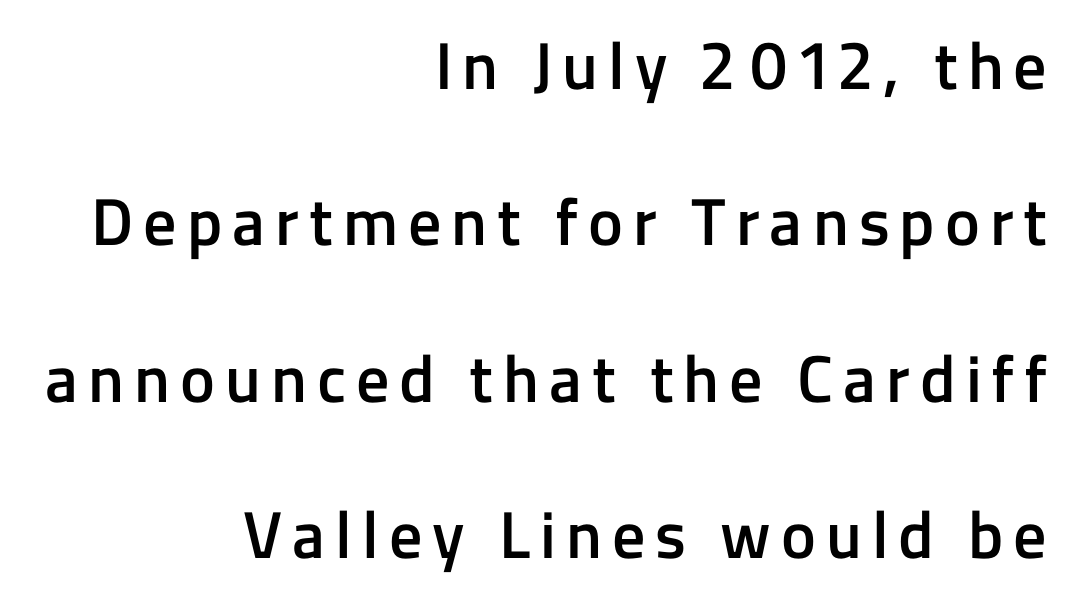
{"serif": "no", "italic": "no", "bold": "semi", "weight": "semibold", "width": "normal", "stroke_contrast": "low", "x_height": "medium", "monospaced": "no", "underline": "no", "align": "right", "line_spacing": "loose", "line_spacing_ratio": 2.37, "glyph_px": 66}
